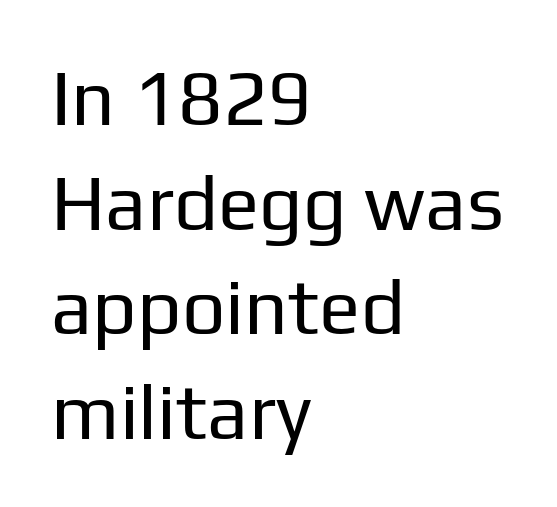
{"serif": "no", "italic": "no", "bold": "no", "weight": "regular", "width": "normal", "stroke_contrast": "low", "x_height": "medium", "monospaced": "no", "underline": "no", "align": "left", "line_spacing": "normal", "line_spacing_ratio": 1.36, "letter_spacing": "normal", "letter_spacing_em": 0.0, "glyph_px": 77}
